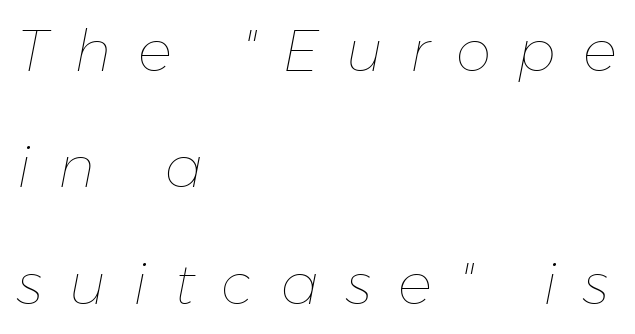
{"italic": "yes", "lean": "right", "slant_degrees": 11, "bold": "no", "weight": "thin", "width": "normal", "stroke_contrast": "low", "x_height": "medium", "monospaced": "no", "underline": "no", "align": "left", "line_spacing": "loose", "line_spacing_ratio": 2.04, "letter_spacing": "wide", "letter_spacing_em": 0.47, "glyph_px": 57}
